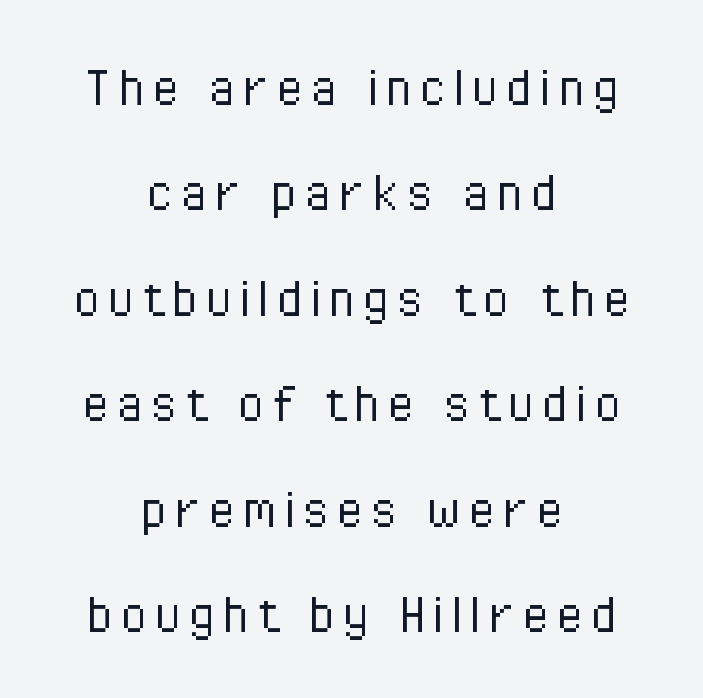
The image shows 62 px light, condensed sans-serif type, upright; set centered, normal line spacing (1.7x), not underlined; low stroke contrast and a medium x-height.
